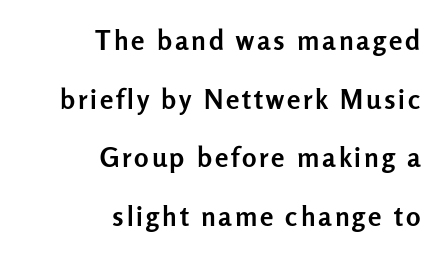
Q: Is the text bold? A: Yes.
Q: Is the text italic (slanted)? A: No, it is upright.
Q: Is the text underlined? A: No.
Q: How is the paragraph aligned? A: Right-aligned.
Q: Is the spacing between lines tight, normal or loose? A: Loose.
